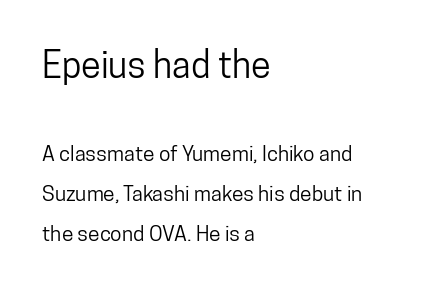
Caption: multi-line text, flush left, ragged right. Is there much room between lines? Yes — plenty of vertical air separates them. Here the designer chose a conventional face with non-uniform glyph widths. Words appear dense and cohesive because spacing is normal.
